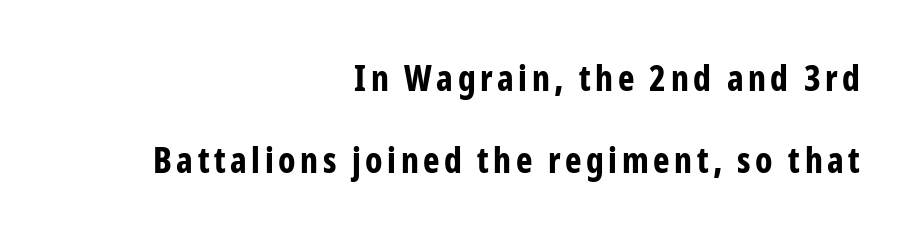
{"serif": "no", "italic": "no", "bold": "yes", "weight": "bold", "width": "condensed", "stroke_contrast": "low", "x_height": "medium", "monospaced": "no", "underline": "no", "align": "right", "line_spacing": "loose", "line_spacing_ratio": 2.35, "glyph_px": 35}
